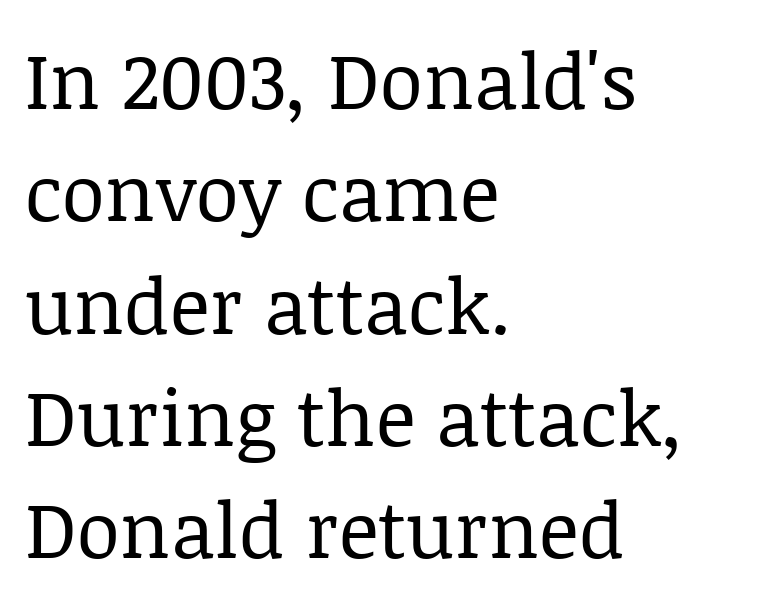
A serif font was chosen for this passage. Check under the words: just untouched page. Baseline-to-baseline distance is the conventional proportion of letter height. The type is set solid horizontally, with unmodified tracking.
